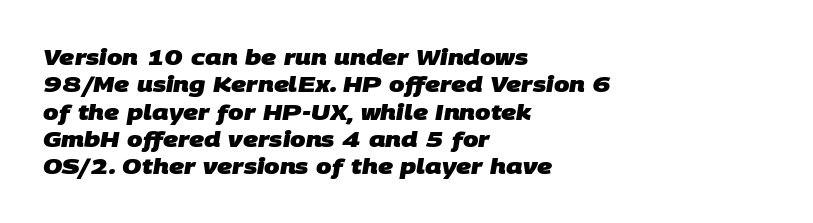
{"bold": "yes", "underline": "no", "align": "left", "line_spacing_ratio": 1.24, "letter_spacing": "normal", "letter_spacing_em": 0.0, "glyph_px": 22}
